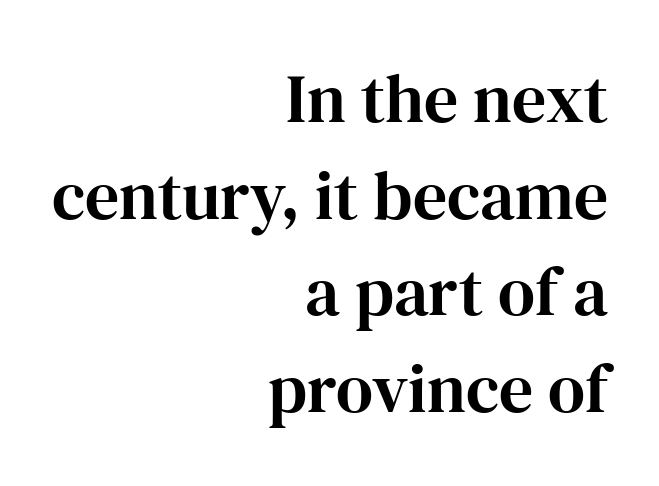
The letters stand straight up with perfectly vertical stems. The face used here is proportionally spaced, like ordinary book or web type. Summary of vertical rhythm: regular, with standard interline spacing. Yep, those are serifs on the letters. Leftover space on each line is placed entirely before the opening word. The foot of each line stays bare and open.
